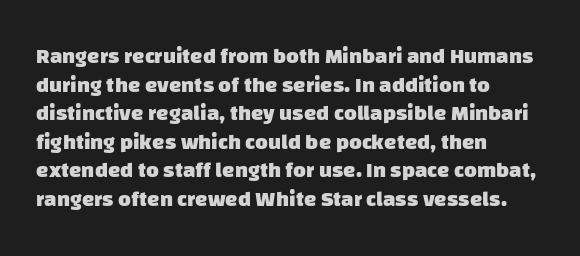
{"bold": "yes", "underline": "no", "align": "left", "line_spacing": "normal", "line_spacing_ratio": 1.3, "letter_spacing": "normal", "letter_spacing_em": 0.0, "glyph_px": 22}
